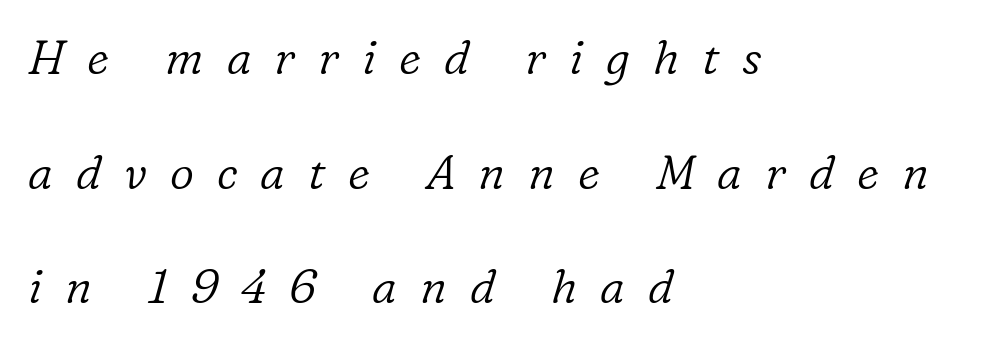
The image shows 47 px light serif type, italic (leaning right); set left-aligned, loose line spacing (2.44x), unusually wide letter spacing (+0.49 em), not underlined; low stroke contrast and a medium x-height.
